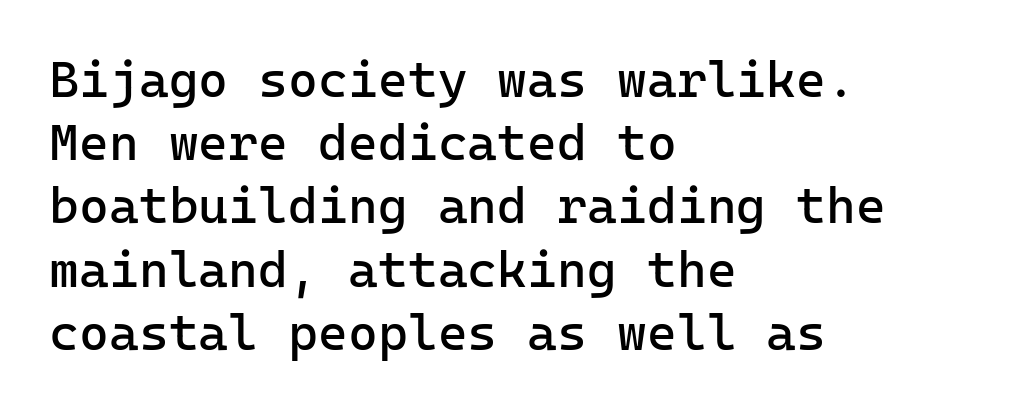
Q: Is the text bold? A: No.
Q: Is the text italic (slanted)? A: No, it is upright.
Q: Is the typeface a serif or a sans-serif typeface? A: Sans-serif.
Q: Is the text underlined? A: No.
Q: How is the paragraph aligned? A: Left-aligned.
Q: Is the spacing between letters normal or unusually wide? A: Normal.
Q: Width (condensed, normal, or wide)? A: Normal.
Q: Stroke contrast? A: Low.
Q: x-height? A: Medium.
Q: Monospaced? A: Yes.
